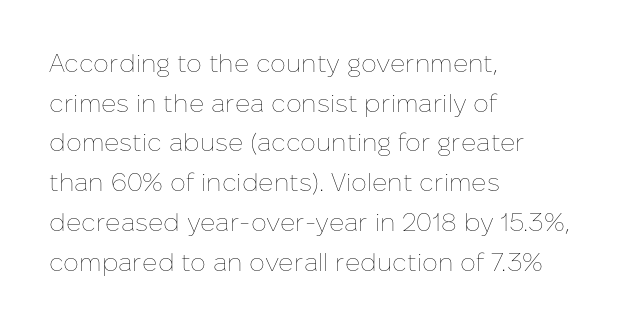
Q: Is the text bold? A: No.
Q: Is the text italic (slanted)? A: No, it is upright.
Q: Is the text underlined? A: No.
Q: How is the paragraph aligned? A: Left-aligned.
Q: Is the spacing between letters normal or unusually wide? A: Normal.
Q: Is the spacing between lines tight, normal or loose? A: Normal.
